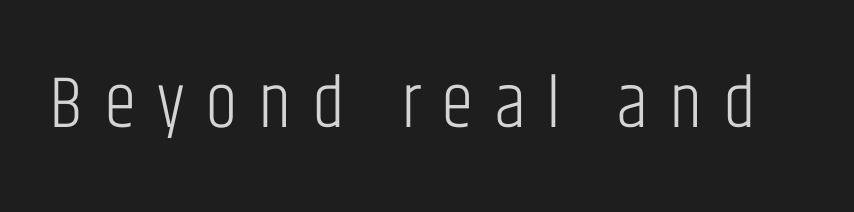
Observe the wide spacing: letters keep a clear distance from each other. Does the type have serifs? No, each stem ends abruptly. These glyphs show unthickened strokes, regular width or finer. You can tell it's not italic because the verticals are truly vertical. Here the designer chose a conventional face with non-uniform glyph widths. Only glyphs here, with clear space below each row.
